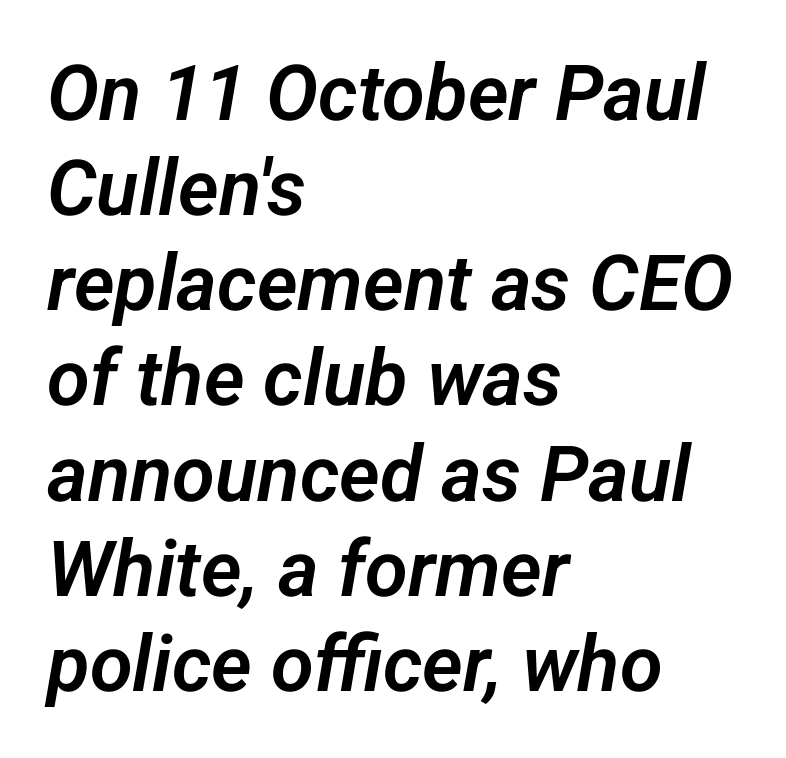
{"serif": "no", "width": "normal", "stroke_contrast": "low", "x_height": "medium", "monospaced": "no", "underline": "no", "align": "left", "line_spacing_ratio": 1.22, "letter_spacing": "normal", "letter_spacing_em": 0.0, "glyph_px": 78}
